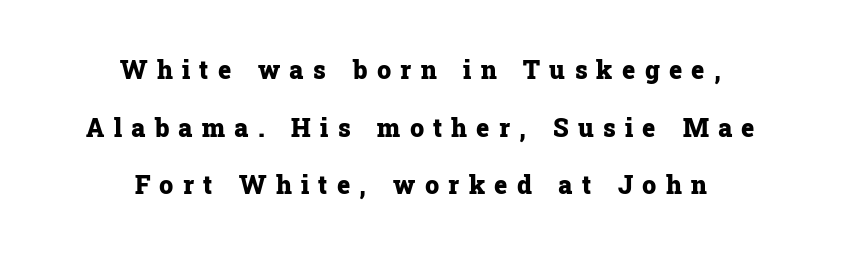
Q: Is the text bold? A: Yes.
Q: Is the text italic (slanted)? A: No, it is upright.
Q: Is the text underlined? A: No.
Q: How is the paragraph aligned? A: Centered.
Q: Is the spacing between letters normal or unusually wide? A: Unusually wide.
Q: Is the spacing between lines tight, normal or loose? A: Loose.
